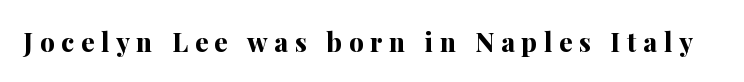
The image shows 26 px bold type, upright; set unusually wide letter spacing (+0.26 em), not underlined.
